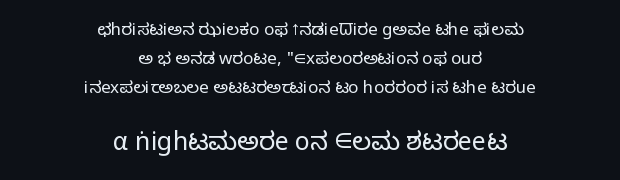
Heaviness? Minimal to ordinary, like unemphasized prose. The gaps between neighbouring characters are ordinary and unremarkable. Letters rest on an invisible, unmarked baseline. It's the straight-up-and-down kind of type. Two sizes are in play, and the larger belongs to the second block. Where is the straight margin? There isn't one; the lines are centered.
